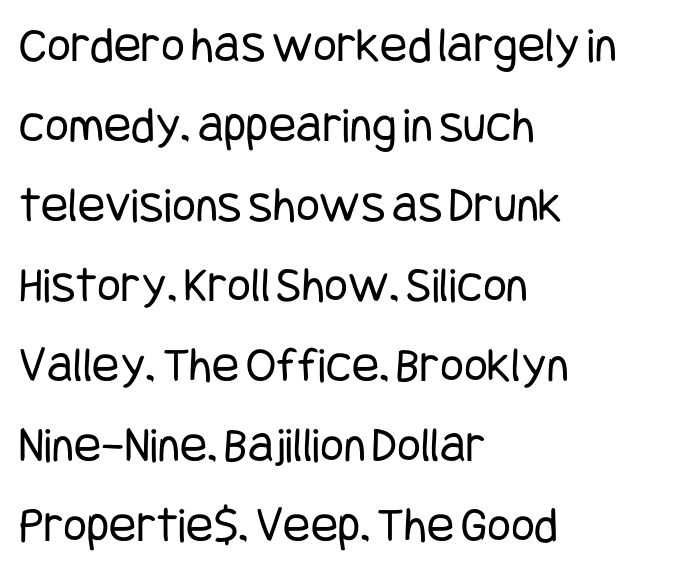
Q: Is the text bold? A: No.
Q: Is the text italic (slanted)? A: No, it is upright.
Q: Is the typeface a serif or a sans-serif typeface? A: Sans-serif.
Q: Is the text underlined? A: No.
Q: How is the paragraph aligned? A: Left-aligned.
Q: Is the spacing between letters normal or unusually wide? A: Normal.
Q: Is the spacing between lines tight, normal or loose? A: Normal.
Q: Width (condensed, normal, or wide)? A: Condensed.
Q: Stroke contrast? A: Low.
Q: x-height? A: Large.
